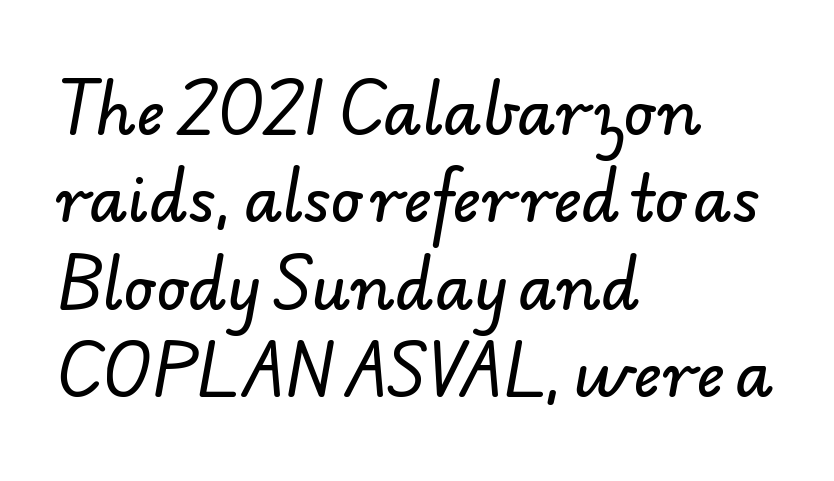
Q: Is the typeface a serif or a sans-serif typeface? A: Sans-serif.
Q: Is the text underlined? A: No.
Q: How is the paragraph aligned? A: Left-aligned.
Q: Is the spacing between letters normal or unusually wide? A: Normal.
Q: Is the spacing between lines tight, normal or loose? A: Normal.
Q: Width (condensed, normal, or wide)? A: Normal.
Q: Stroke contrast? A: Low.
Q: x-height? A: Small.
Q: Monospaced? A: No.
